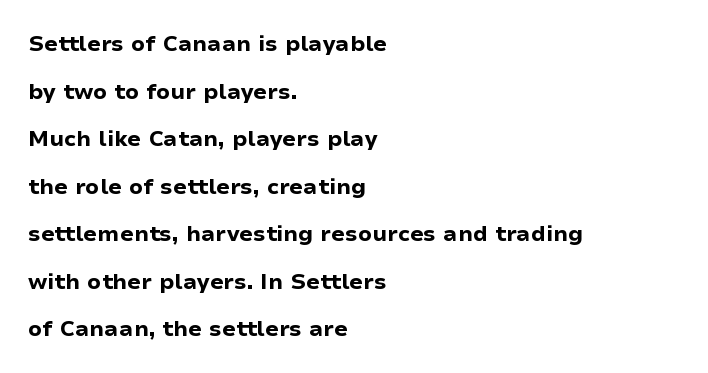
In terms of weight, the rendering is a true, heavy bold. Leading: increased. Type without underlining. When letters stand straight like this, we call the style roman or upright.
